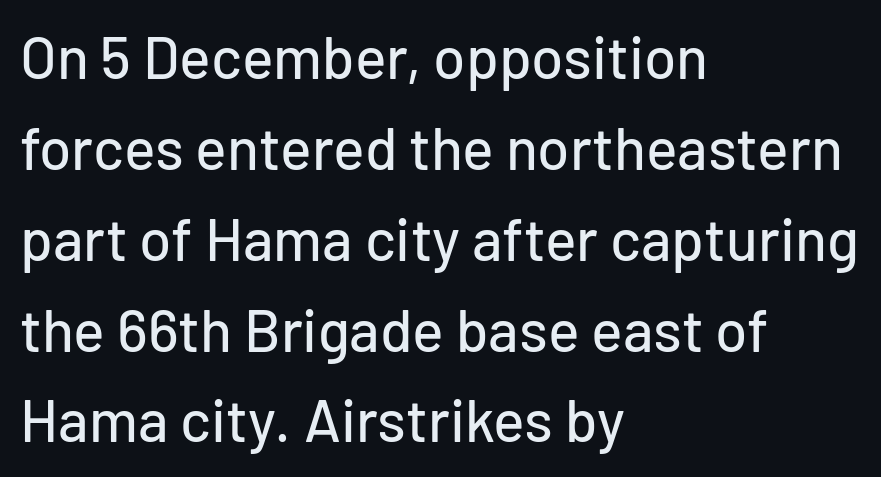
A roman cut, with each character standing at attention. Interline gaps are of average width in this sample. The passage shown has conventional tracking throughout. Does the copy run flush right? No — it runs flush left. Bare-footed words on every line.
